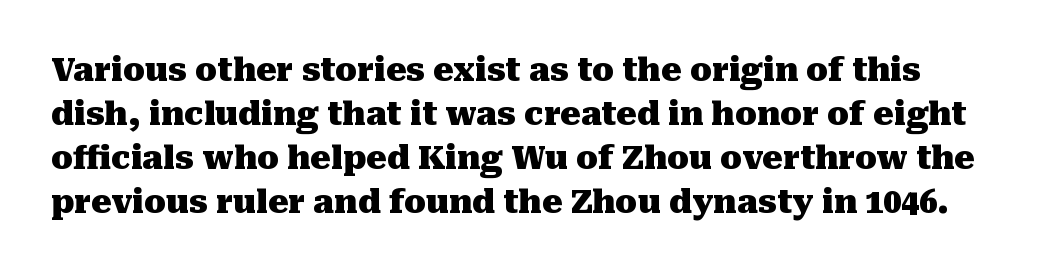
{"serif": "yes", "italic": "no", "bold": "yes", "weight": "heavy", "width": "normal", "stroke_contrast": "medium", "x_height": "medium", "monospaced": "no", "underline": "no", "line_spacing": "normal", "line_spacing_ratio": 1.37, "letter_spacing": "normal", "letter_spacing_em": 0.0, "glyph_px": 32}
